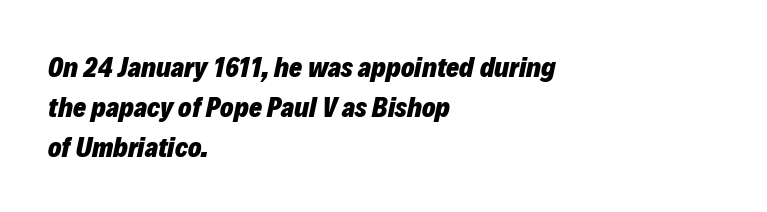
The image shows 28 px heavy type, italic (leaning right); set left-aligned, normal line spacing (1.43x), normal letter spacing, not underlined; low stroke contrast and a medium x-height.
